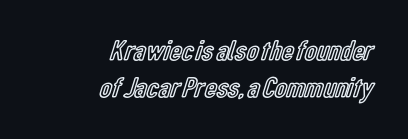
{"width": "condensed", "x_height": "medium", "monospaced": "no", "underline": "no", "align": "right", "line_spacing": "normal", "line_spacing_ratio": 1.27, "letter_spacing": "normal", "letter_spacing_em": 0.0, "glyph_px": 29}
